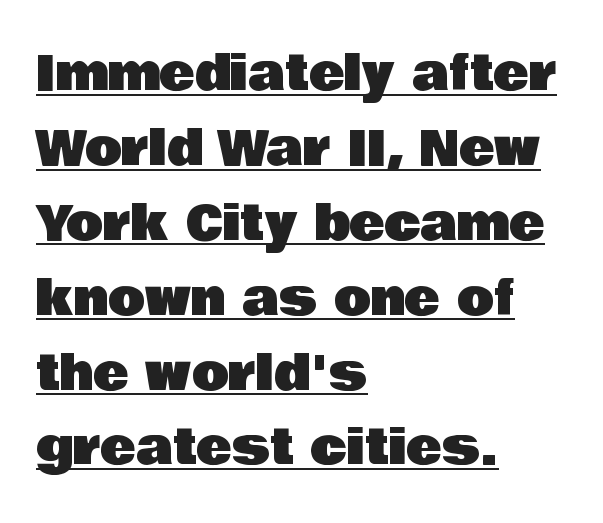
The type family on display is of the sans-serif kind. This sample uses plain, unmodified letter spacing. Quick note: underline on. The rendering uses natural spacing where letterforms have individual widths. A student would call this left alignment; a typographer would say flush left, rag right.
